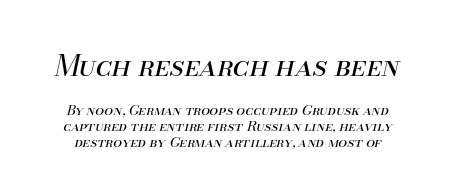
Q: Is the text bold? A: No.
Q: Is the text italic (slanted)? A: Yes, it leans right by about 13 degrees.
Q: Is the text underlined? A: No.
Q: Is the spacing between letters normal or unusually wide? A: Normal.
Q: Is the spacing between lines tight, normal or loose? A: Tight.
Q: Which block of text is set in a larger size, the first (top) or the second (bottom)? A: The first (top) one.
Q: Width (condensed, normal, or wide)? A: Normal.
Q: Stroke contrast? A: Medium.
Q: x-height? A: Small.
Q: Monospaced? A: No.
